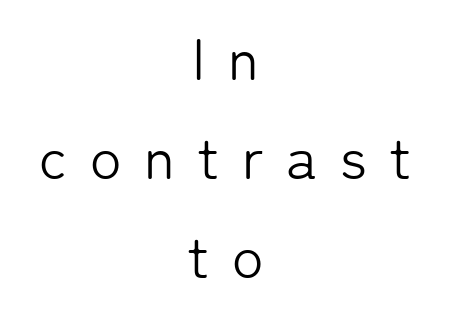
The image shows 58 px light sans-serif type, upright; set centered, line spacing 1.71x, unusually wide letter spacing (+0.39 em), not underlined; low stroke contrast and a medium x-height.
